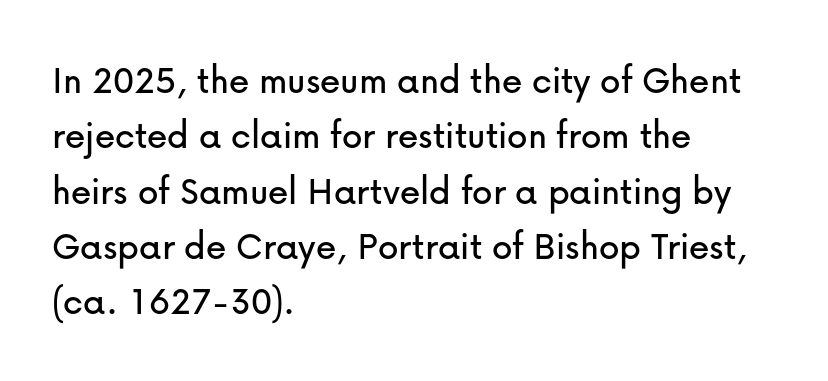
{"serif": "no", "italic": "no", "width": "normal", "stroke_contrast": "low", "x_height": "medium", "monospaced": "no", "underline": "no", "align": "left", "line_spacing": "normal", "line_spacing_ratio": 1.35, "letter_spacing": "normal", "letter_spacing_em": 0.0, "glyph_px": 41}
